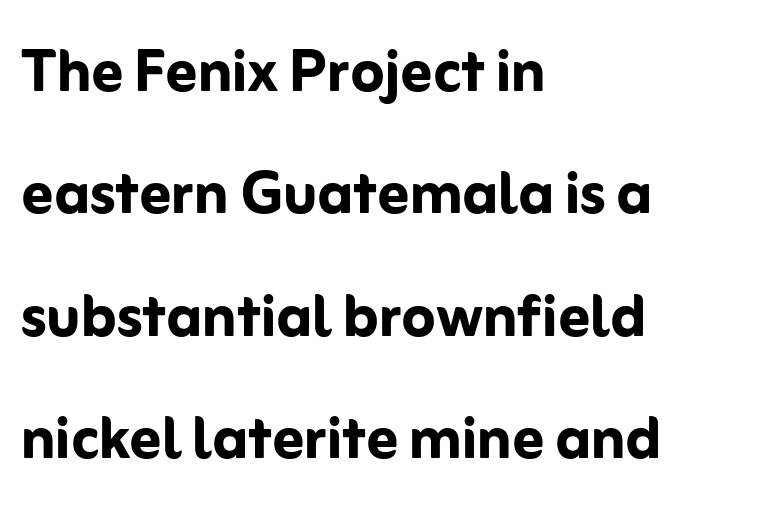
The image shows 77 px semibold sans-serif type, upright; set left-aligned, normal line spacing (1.59x), normal letter spacing, not underlined; low stroke contrast and a medium x-height.
